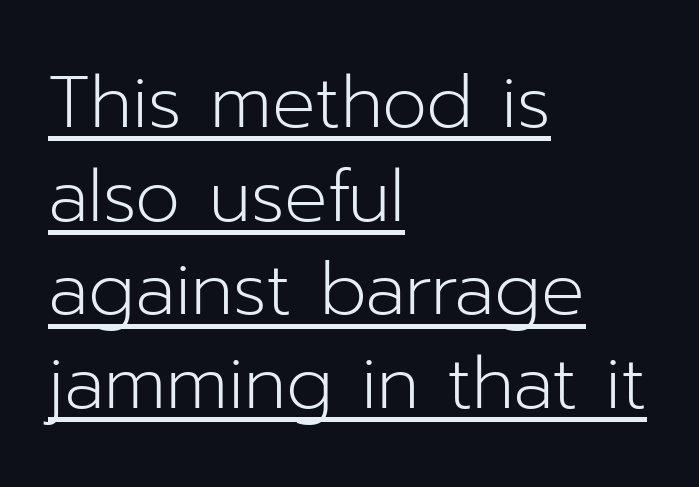
{"serif": "no", "italic": "no", "bold": "no", "weight": "light", "width": "normal", "stroke_contrast": "low", "x_height": "medium", "monospaced": "no", "underline": "yes", "align": "left", "line_spacing": "normal", "line_spacing_ratio": 1.3, "letter_spacing": "normal", "letter_spacing_em": 0.0, "glyph_px": 72}
